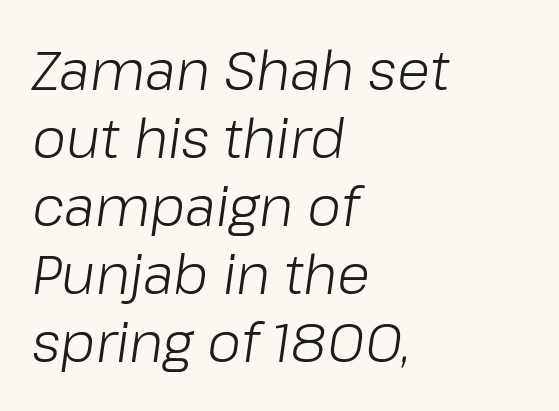
{"italic": "yes", "lean": "right", "slant_degrees": 8, "bold": "no", "weight": "light", "width": "normal", "stroke_contrast": "low", "x_height": "medium", "monospaced": "no", "underline": "no", "align": "left", "line_spacing": "normal", "line_spacing_ratio": 1.26, "letter_spacing": "normal", "letter_spacing_em": 0.0, "glyph_px": 54}
